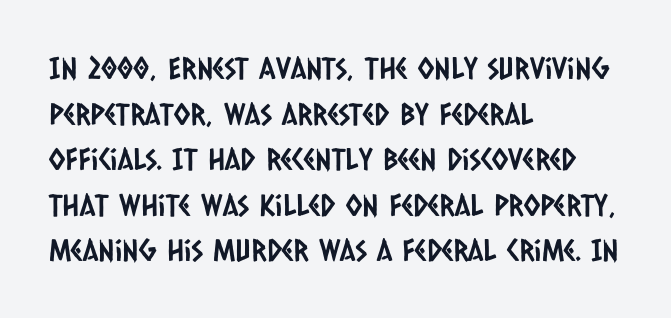
{"serif": "no", "width": "condensed", "stroke_contrast": "low", "x_height": "large", "monospaced": "no", "underline": "no", "align": "left", "line_spacing": "normal", "line_spacing_ratio": 1.52, "letter_spacing": "normal", "letter_spacing_em": 0.0, "glyph_px": 30}
